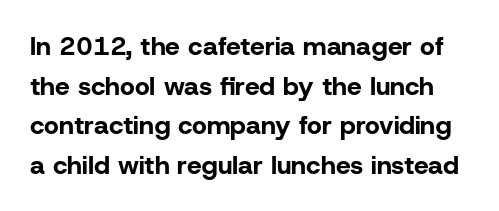
The image shows 26 px bold type, upright; set normal line spacing (1.52x), normal letter spacing, not underlined.
